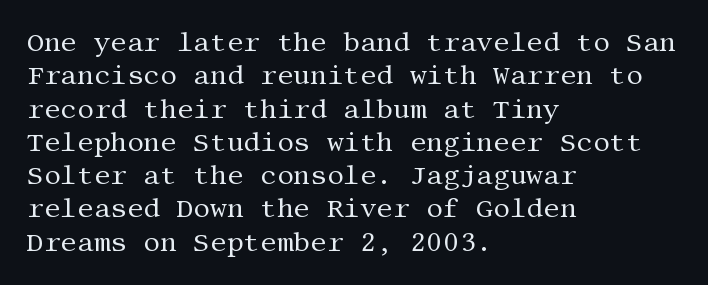
Compared with typical paragraphs, the rows here are spaced about the same. The letters stand straight up with perfectly vertical stems. Short and long lines alike share a common starting point at left. Is the stroke heavy? The answer is a plain regular-or-lighter. In terms of letterspacing, this is plain default setting. Just letters on the line, the space beneath them empty.
